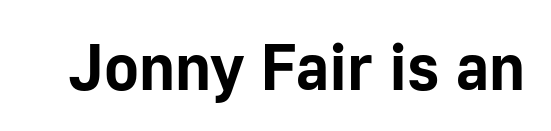
Standard letterfit; no display-style spreading of the glyphs. Character widths vary here, with narrow letters taking less room than wide ones. Emphasis by weight is at full strength: bold. The glyphs are unaccompanied by any horizontal stroke below them. Vertical strokes here are truly vertical. The font family rendered here belongs to the sans-serif group.
